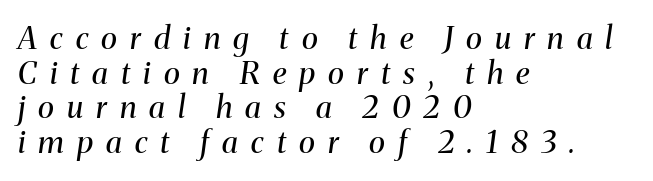
Each new line begins almost immediately beneath the previous one. The area under the type is left untouched. Classification — serif. The strokes are not fattened; the text isn't bold. Is the type slanted? Yes — the strokes lean at a clear angle.
